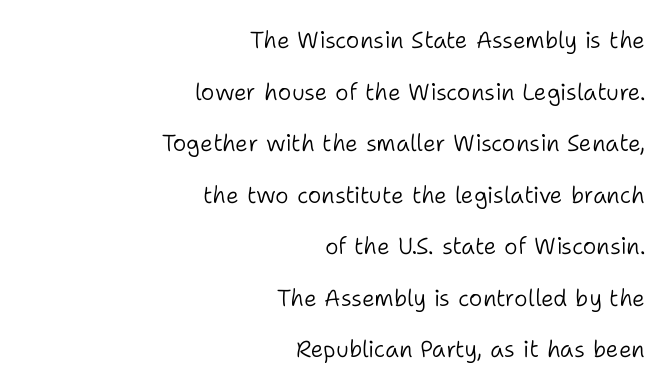
Stroke mass is kept to a normal reading level or below. Just letters on the line, the space beneath them empty. Regarding leading, the lines here are spaced well apart. Italic: no, the glyphs are upright roman. Each line ends at the same right margin while the left side varies. The rendering keeps characters at their native spacing.
